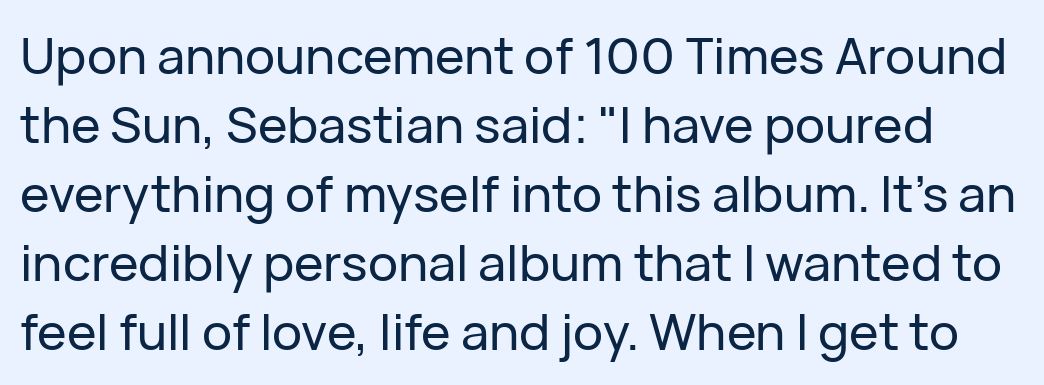
Examine the stroke ends and you'll find no serifs. Interline gaps are of average width in this sample. The line texture is even and compact thanks to regular tracking. This is roman type, the default non-slanted kind.
